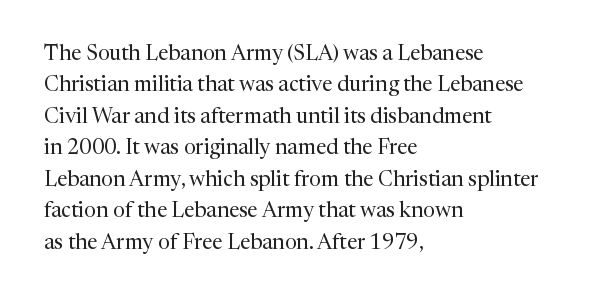
Each row of text sits above clean, open space. Italic? Not at all — the glyphs are vertical. Typeset ragged right — the left edge is the straight one. Each word holds together tightly as a unit, with standard inter-letter gaps. Interline gaps are of average width in this sample.
